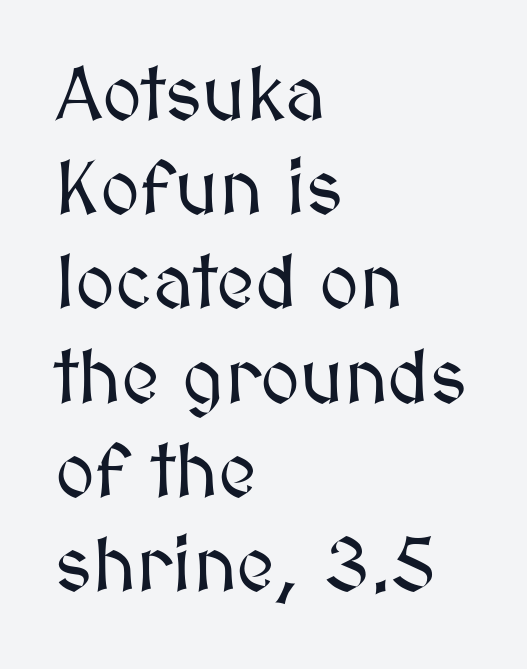
The image shows 76 px text type, upright; set left-aligned, line spacing 1.24x, normal letter spacing, not underlined; medium stroke contrast and a medium x-height.
